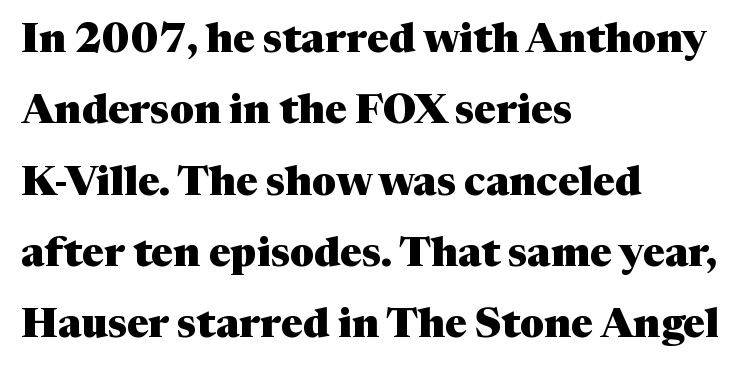
{"serif": "yes", "italic": "no", "bold": "yes", "weight": "heavy", "width": "normal", "stroke_contrast": "medium", "x_height": "medium", "monospaced": "no", "underline": "no", "align": "left", "line_spacing_ratio": 1.74, "letter_spacing": "normal", "letter_spacing_em": 0.0, "glyph_px": 41}
